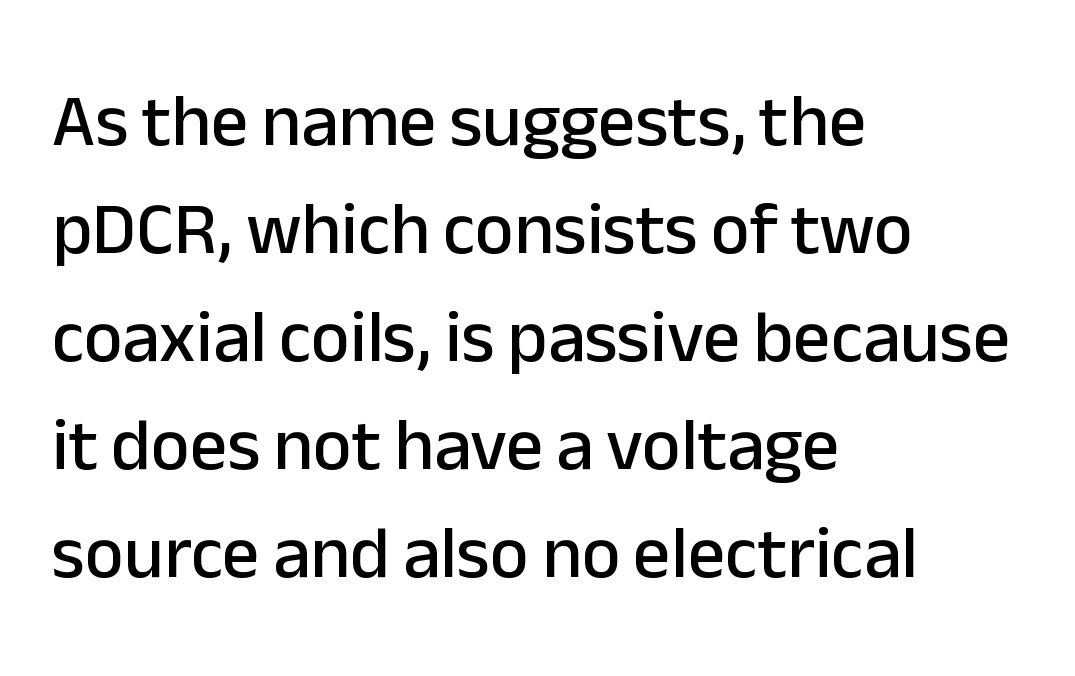
The image shows 74 px sans-serif type, upright; set left-aligned, normal line spacing (1.46x), normal letter spacing, not underlined; low stroke contrast and a medium x-height.
